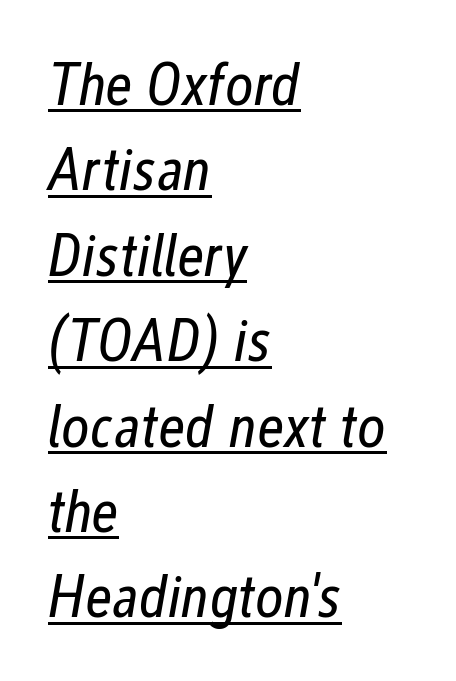
Successive baselines arrive at the customary interval. In terms of letterspacing, this is plain default setting. This is underlined copy, the kind a proofreader might mark for attention. A quiet, ordinary-to-light weight characterises the typeface. Do the characters align in a grid? No, the font is proportional.
